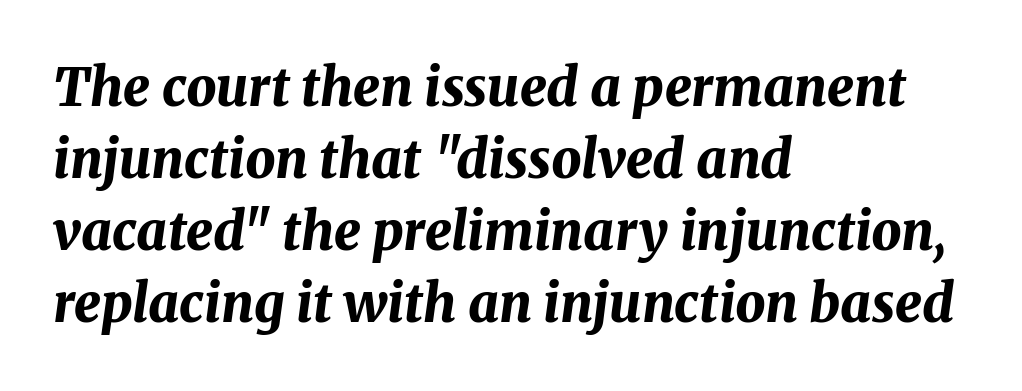
The typography opts for an oblique posture over an upright one. The space directly below the letters is spotless. A classic flush-left, rag-right setting is used for this passage. Students, observe: this is what conventionally led text looks like. This sample has the flowing, uneven cadence of proportional lettering.
